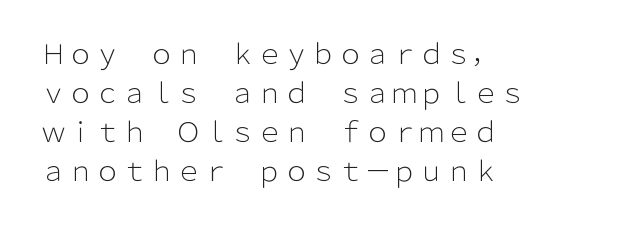
Nothing heavy about these letters — not bold at all. The block of text has a typical density, with ordinary space between rows. Posture: straight, roman, zero tilt. Quick note: underline off. The letterforms sit shoulder to shoulder at normal distance.
